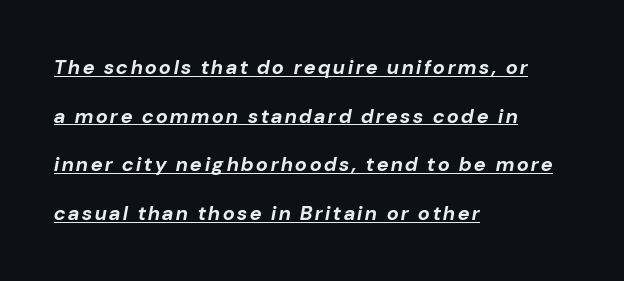
The image shows 20 px bold type, italic (leaning right); set left-aligned, loose line spacing (2.43x), underlined.
